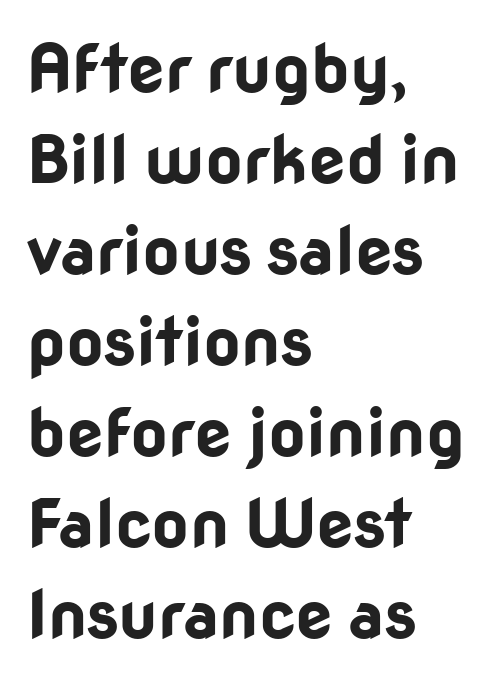
Q: Is the text bold? A: Yes.
Q: Is the text italic (slanted)? A: No, it is upright.
Q: Is the typeface a serif or a sans-serif typeface? A: Sans-serif.
Q: Is the text underlined? A: No.
Q: How is the paragraph aligned? A: Left-aligned.
Q: Is the spacing between letters normal or unusually wide? A: Normal.
Q: Is the spacing between lines tight, normal or loose? A: Normal.
Q: Width (condensed, normal, or wide)? A: Normal.
Q: Stroke contrast? A: Low.
Q: x-height? A: Medium.
Q: Monospaced? A: No.
